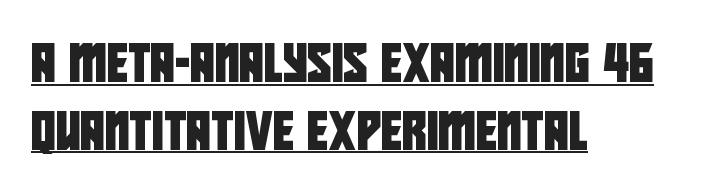
The image shows 38 px condensed sans-serif type; set left-aligned, line spacing 1.78x, normal letter spacing, underlined; low stroke contrast and a large x-height.
